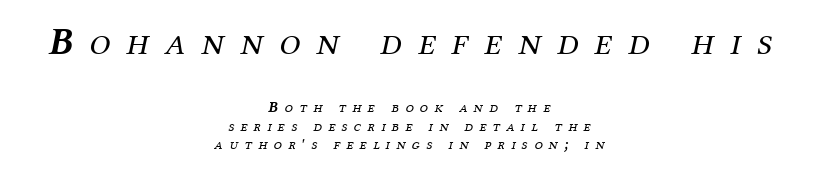
The image shows 38 px regular-weight serif type, italic (leaning right); set centered, normal line spacing (1.25x), unusually wide letter spacing (+0.43 em), not underlined; the first (top) block is 2.53x larger; medium stroke contrast and a medium x-height.
